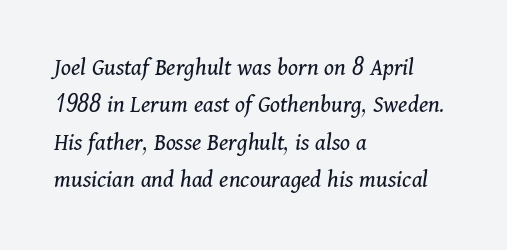
Q: Is the text bold? A: No.
Q: Is the text italic (slanted)? A: Yes, it leans right by about 11 degrees.
Q: Is the text underlined? A: No.
Q: How is the paragraph aligned? A: Left-aligned.
Q: Is the spacing between letters normal or unusually wide? A: Normal.
Q: Is the spacing between lines tight, normal or loose? A: Normal.
